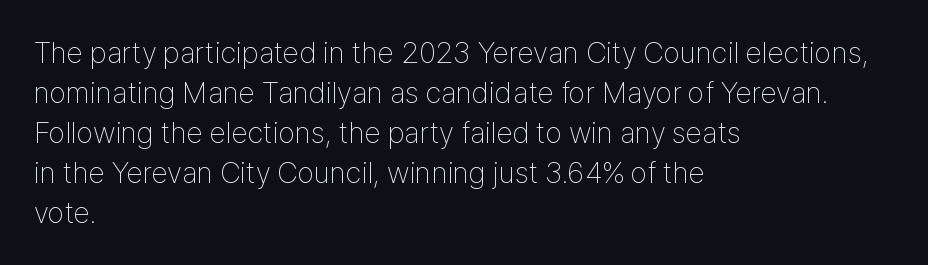
{"serif": "no", "italic": "no", "bold": "no", "weight": "thin", "width": "condensed", "stroke_contrast": "low", "x_height": "medium", "monospaced": "no", "underline": "no", "align": "left", "line_spacing": "normal", "line_spacing_ratio": 1.33, "letter_spacing": "normal", "letter_spacing_em": 0.0, "glyph_px": 30}
